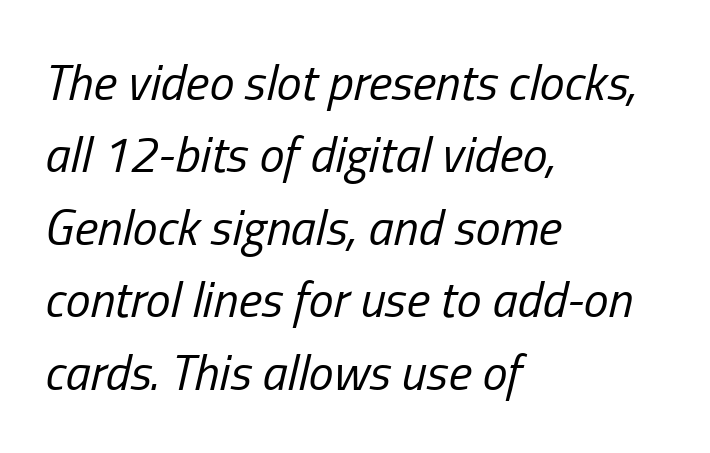
This is oblique type, the kind used for emphasis or titles. These lines keep a tight, regular rhythm from letter to letter. Each letter keeps its own natural width here, so spacing adapts to shape. This sample is left-justified, so line endings fall wherever the words run out. The glyphs are unaccompanied by any horizontal stroke below them.
